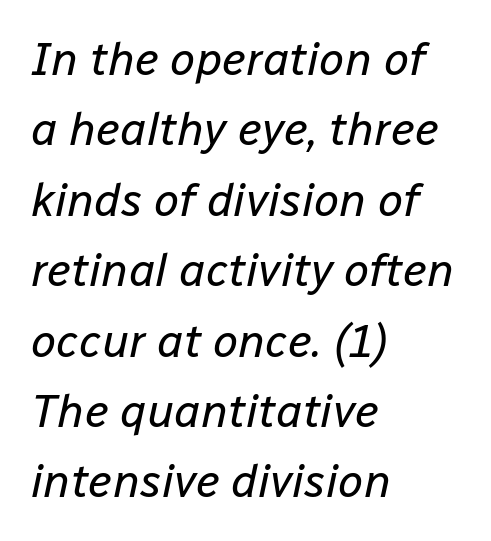
The designer left line spacing at the default. These lines are rendered in a variable-pitch font. Nothing unusual about the tracking: characters are spaced as the font intends. The rendering applies a slant to the glyphs. The typesetting does not lean heavy: it is not bold. Each line starts at the same left margin while the right side varies.
